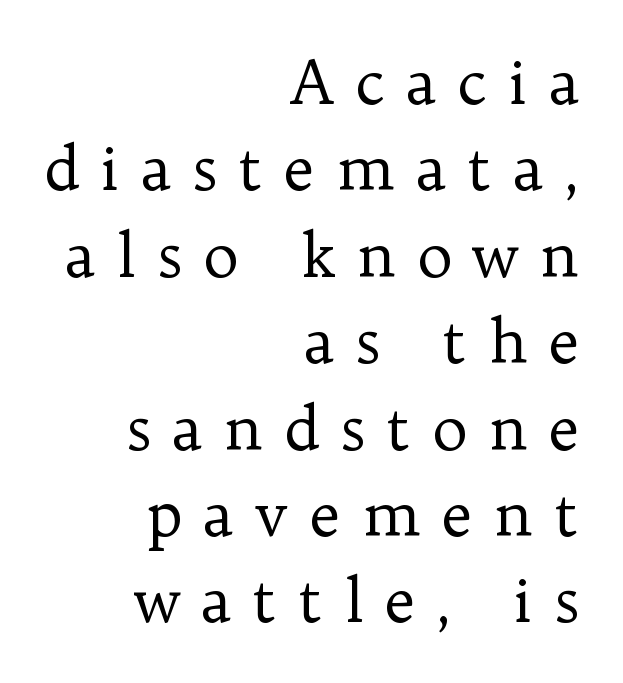
Regular leading. The rendering shows small feet on the letterforms — a serif design. The face used here is proportionally spaced, like ordinary book or web type. The lines are quadded right. Does the lettering tilt? It doesn't — this is upright.
